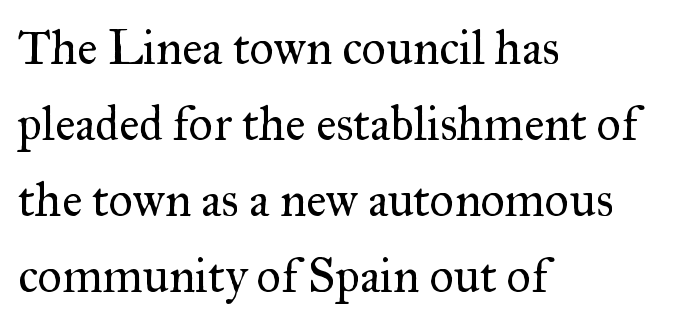
Q: Is the text bold? A: No.
Q: Is the text italic (slanted)? A: No, it is upright.
Q: Is the typeface a serif or a sans-serif typeface? A: Serif.
Q: Is the text underlined? A: No.
Q: How is the paragraph aligned? A: Left-aligned.
Q: Is the spacing between letters normal or unusually wide? A: Normal.
Q: Is the spacing between lines tight, normal or loose? A: Normal.
Q: Width (condensed, normal, or wide)? A: Normal.
Q: Stroke contrast? A: Medium.
Q: x-height? A: Small.
Q: Monospaced? A: No.
